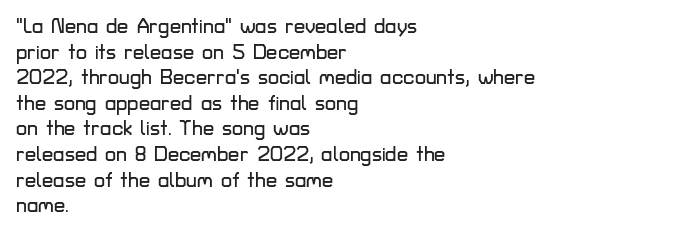
{"italic": "no", "underline": "no", "align": "left", "line_spacing": "normal", "line_spacing_ratio": 1.28, "letter_spacing": "normal", "letter_spacing_em": 0.0, "glyph_px": 20}
